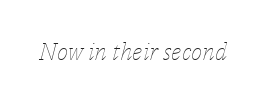
{"italic": "yes", "lean": "right", "slant_degrees": 14, "bold": "no", "underline": "no", "letter_spacing": "normal", "letter_spacing_em": 0.0, "glyph_px": 24}
